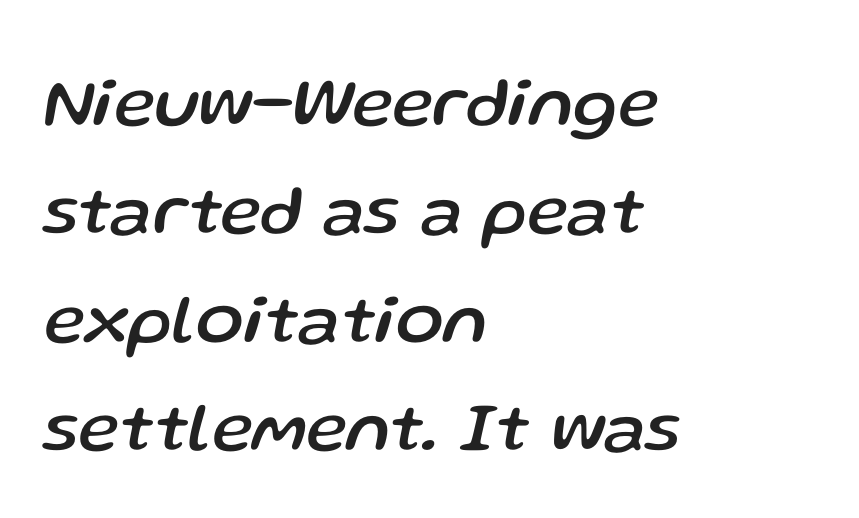
{"italic": "yes", "lean": "right", "slant_degrees": 13, "width": "normal", "stroke_contrast": "low", "x_height": "medium", "monospaced": "no", "underline": "no", "align": "left", "line_spacing": "normal", "line_spacing_ratio": 1.55, "letter_spacing": "normal", "letter_spacing_em": 0.0, "glyph_px": 70}
